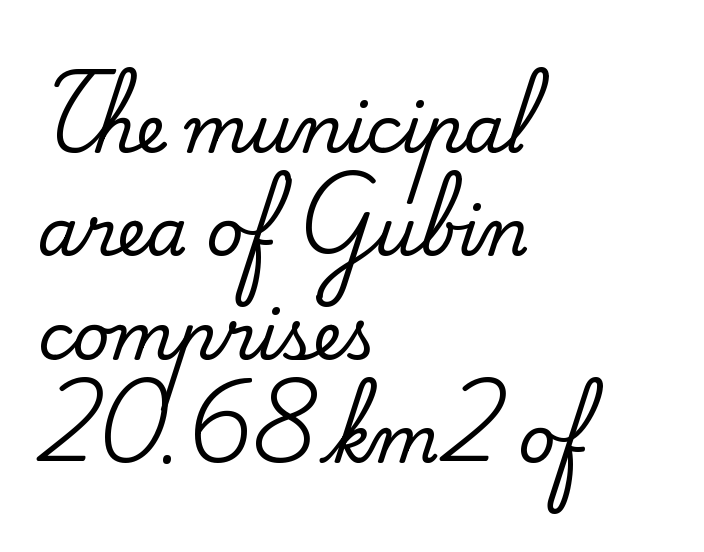
Nothing unusual about the tracking: characters are spaced as the font intends. Check the space under the baseline: it is left empty. Spacing verdict: proportional, widths tailored to each character.
